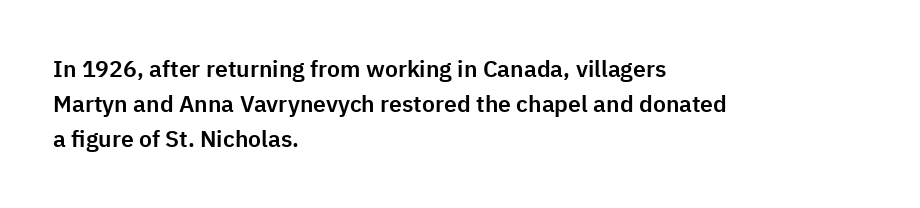
{"italic": "no", "underline": "no", "align": "left", "line_spacing": "normal", "line_spacing_ratio": 1.53, "letter_spacing": "normal", "letter_spacing_em": 0.0, "glyph_px": 23}
